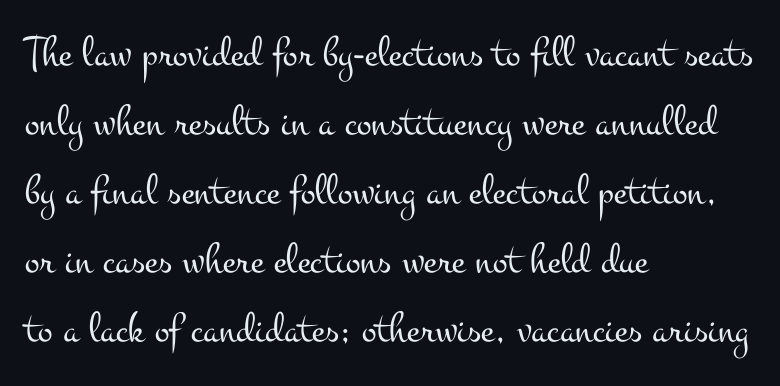
Underlining? Definitely not there. Do the characters align in a grid? No, the font is proportional. These lines are set flush left with a ragged right edge. Weight: not bold — regular or lighter.
